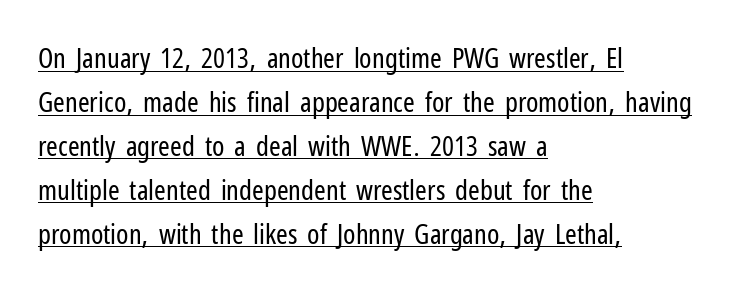
You could not count columns in this text — the font is proportionally spaced. A typesetter would mark this as roman, not italic. Underlining? Definitely there. All the whitespace from short lines collects on the right.
